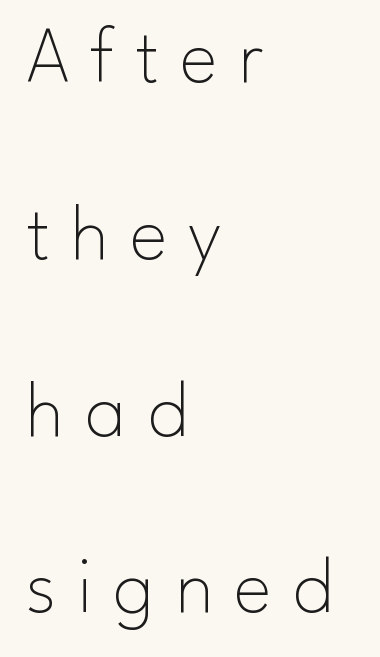
{"serif": "no", "italic": "no", "bold": "no", "weight": "thin", "width": "normal", "stroke_contrast": "low", "x_height": "small", "monospaced": "no", "underline": "no", "align": "left", "line_spacing": "loose", "line_spacing_ratio": 2.21, "letter_spacing": "wide", "letter_spacing_em": 0.26, "glyph_px": 80}
